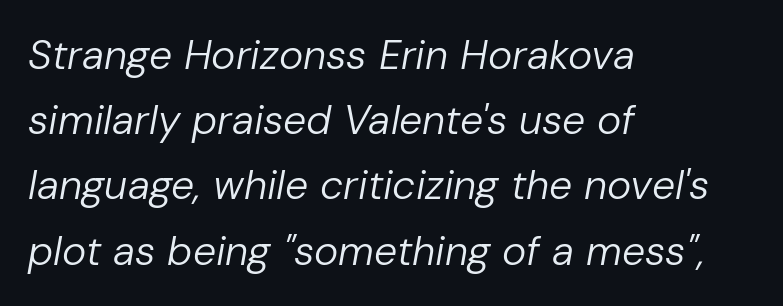
These lines were composed using italics. The designer left line spacing at the default. Is this a fixed-width face? No — the glyphs have proportional, varying widths. Weight: not bold — regular or lighter.
